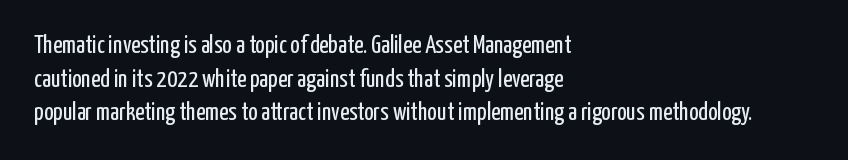
{"italic": "no", "bold": "no", "underline": "no", "align": "left", "line_spacing": "normal", "line_spacing_ratio": 1.35, "letter_spacing": "normal", "letter_spacing_em": 0.0, "glyph_px": 25}
